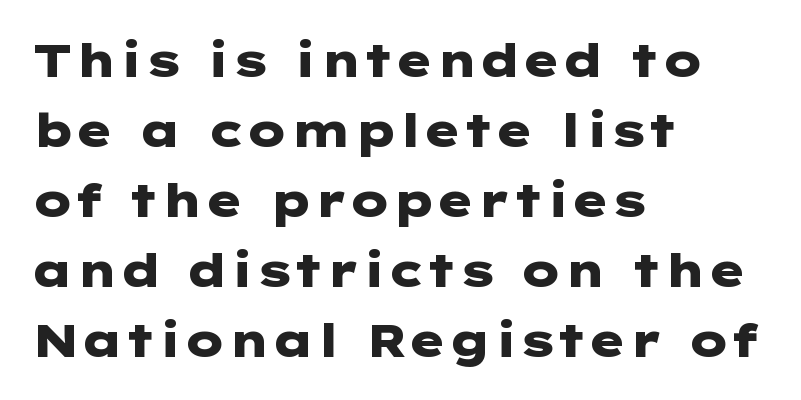
Q: Is the text bold? A: Yes.
Q: Is the text italic (slanted)? A: No, it is upright.
Q: Is the typeface a serif or a sans-serif typeface? A: Sans-serif.
Q: Is the text underlined? A: No.
Q: How is the paragraph aligned? A: Left-aligned.
Q: Is the spacing between letters normal or unusually wide? A: Normal.
Q: Is the spacing between lines tight, normal or loose? A: Normal.
Q: Width (condensed, normal, or wide)? A: Wide.
Q: Stroke contrast? A: Low.
Q: x-height? A: Medium.
